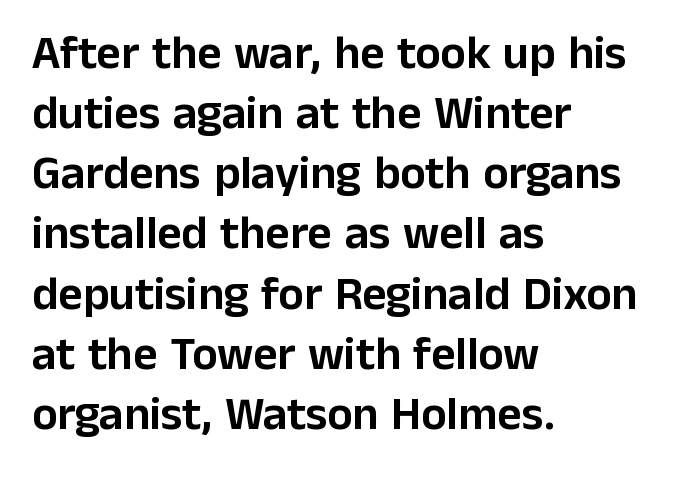
Posture: vertical. These lines are rendered in a variable-pitch font. Type style note: lacks serifs. The passage shown has conventional tracking throughout. Bare-footed words on every line.
